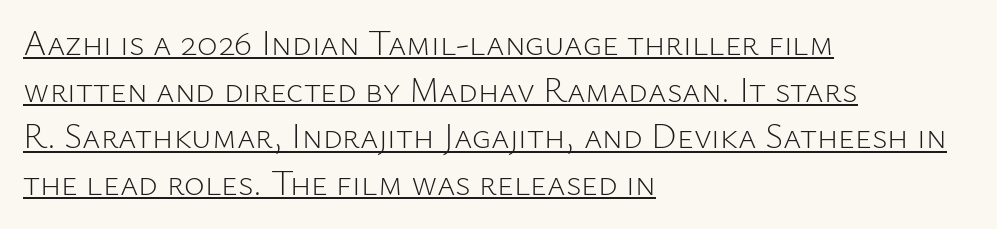
The font sits on the lighter half of the weight spectrum, regular included. Whoever set this chose a conventional vertical rhythm. Vertical strokes here are truly vertical. What decoration does the sample have? An underline. Left-aligned paragraph, ragged on the right. Here the glyphs are tracked normally, forming tight word shapes.
